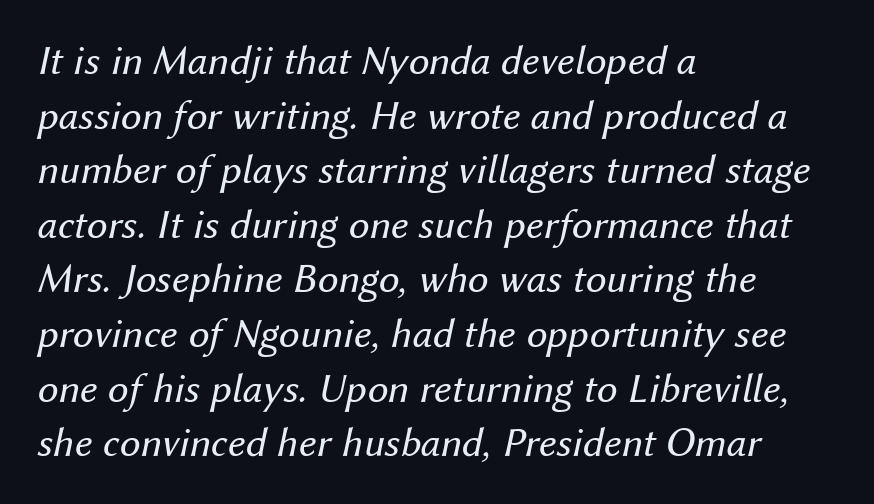
{"italic": "yes", "lean": "right", "slant_degrees": 12, "bold": "no", "weight": "regular", "width": "normal", "stroke_contrast": "medium", "x_height": "medium", "monospaced": "no", "underline": "no", "align": "left", "line_spacing": "normal", "line_spacing_ratio": 1.3, "letter_spacing": "normal", "letter_spacing_em": 0.0, "glyph_px": 42}
